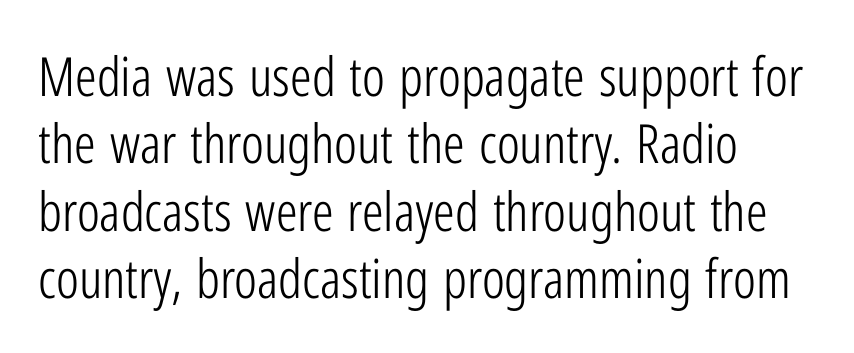
{"serif": "no", "italic": "no", "bold": "no", "weight": "light", "width": "condensed", "stroke_contrast": "low", "x_height": "medium", "monospaced": "no", "underline": "no", "align": "left", "line_spacing": "normal", "line_spacing_ratio": 1.25, "letter_spacing": "normal", "letter_spacing_em": 0.0, "glyph_px": 54}
